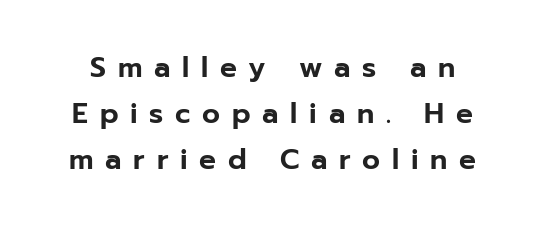
Q: Is the text italic (slanted)? A: No, it is upright.
Q: Is the typeface a serif or a sans-serif typeface? A: Sans-serif.
Q: Is the text underlined? A: No.
Q: Is the spacing between letters normal or unusually wide? A: Unusually wide.
Q: Is the spacing between lines tight, normal or loose? A: Normal.
Q: Width (condensed, normal, or wide)? A: Normal.
Q: Stroke contrast? A: Low.
Q: x-height? A: Medium.
Q: Monospaced? A: No.
